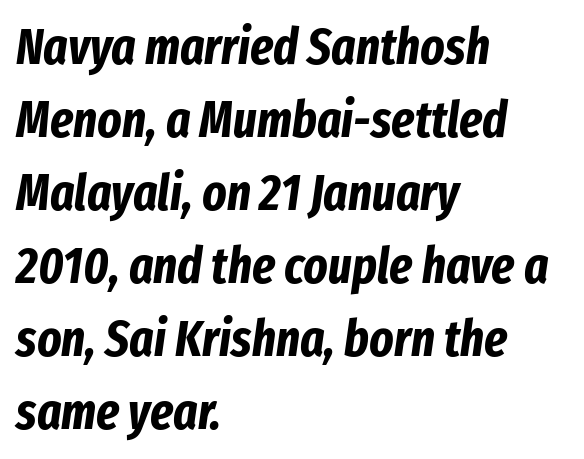
Descenders are the only things crossing below the line. Strokes here are thick enough to call this a true bold. This is oblique type, the kind used for emphasis or titles. The rows are spaced the way most documents space them. No extra tracking has been applied to these lines. Compared with a centered layout, this one pins lines to the left instead.
